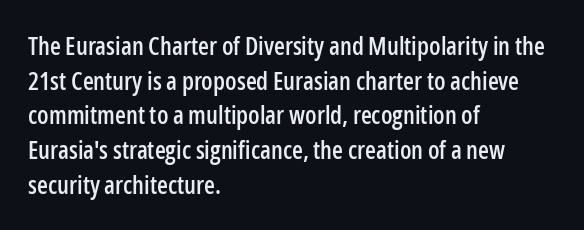
The image shows 25 px text type, upright; set left-aligned, normal line spacing (1.39x), normal letter spacing, not underlined.
